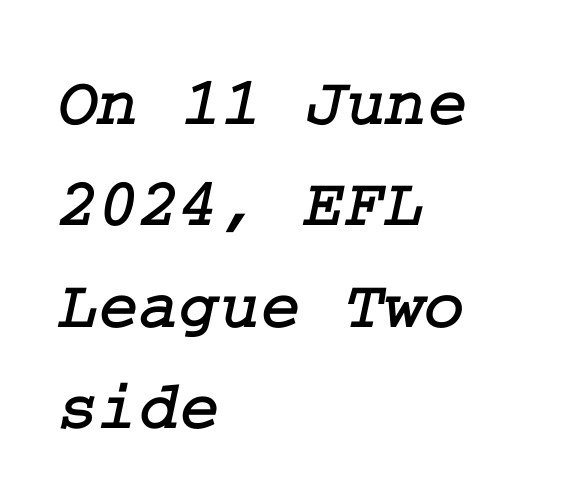
The image shows 69 px serif type; set left-aligned, normal line spacing (1.47x), normal letter spacing, not underlined; low stroke contrast and a medium x-height.
